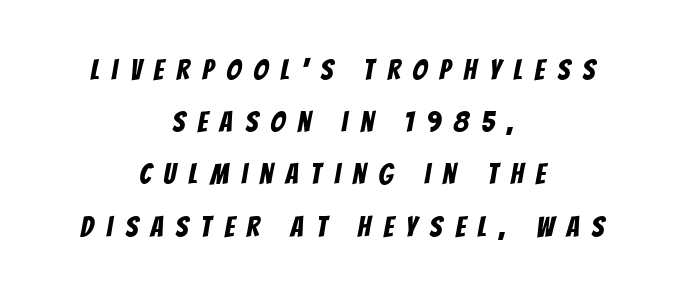
Lines of text with bare space underneath. The passage shown is typed in a proportional face where columns would drift. These lines have a slow, spaced-out rhythm from letter to letter. This is sans-serif lettering, the kind often seen on screens and signage. Casual observation: everything's sitting right in the middle.
